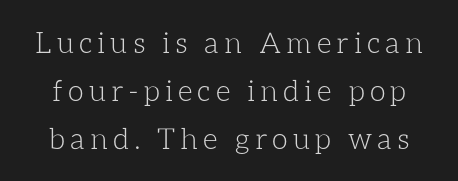
A typesetter would call this proportional, since set widths differ per character. Every stem runs plumb, perpendicular to the baseline. Has an underline been added? It has not. Caption: face not bold, strokes unweighted. Line spacing here is normal.
